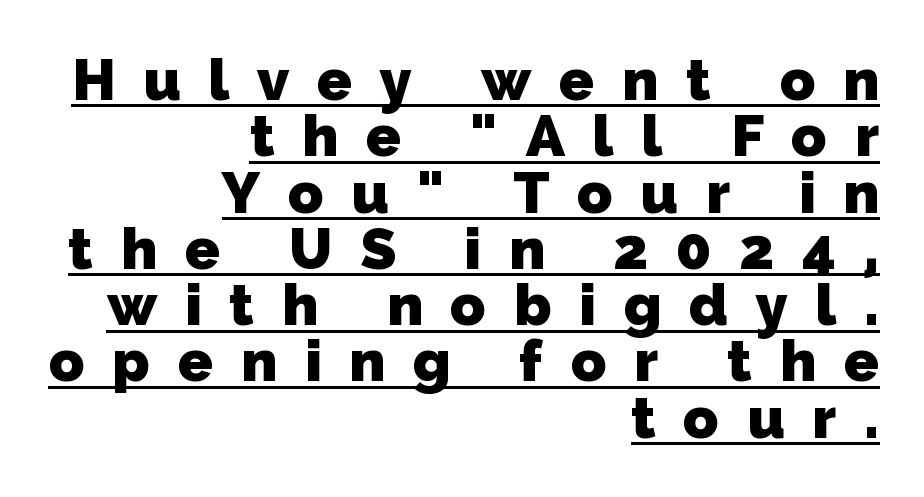
Q: Is the text bold? A: Yes.
Q: Is the typeface a serif or a sans-serif typeface? A: Sans-serif.
Q: Is the text underlined? A: Yes.
Q: How is the paragraph aligned? A: Right-aligned.
Q: Is the spacing between letters normal or unusually wide? A: Unusually wide.
Q: Is the spacing between lines tight, normal or loose? A: Tight.
Q: Width (condensed, normal, or wide)? A: Normal.
Q: Stroke contrast? A: Low.
Q: x-height? A: Medium.
Q: Monospaced? A: No.
